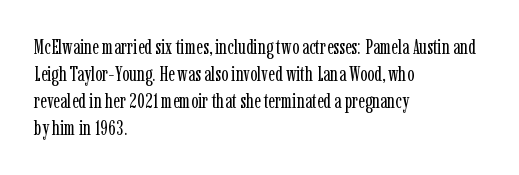
The image shows 21 px text type, upright; set left-aligned, normal line spacing (1.28x), normal letter spacing, not underlined.
